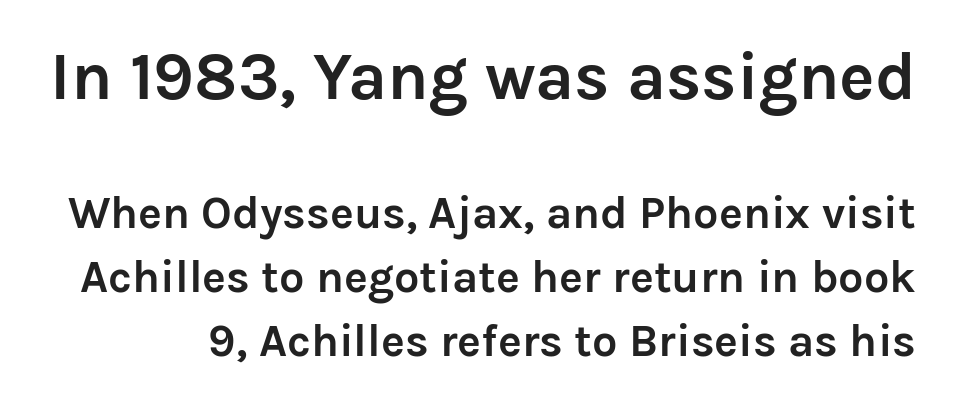
{"serif": "no", "italic": "no", "bold": "yes", "weight": "semibold", "width": "normal", "stroke_contrast": "low", "x_height": "medium", "monospaced": "no", "underline": "no", "line_spacing": "normal", "line_spacing_ratio": 1.42, "letter_spacing": "normal", "letter_spacing_em": 0.0, "larger_block": "first", "size_ratio": 1.49, "glyph_px": 67}
